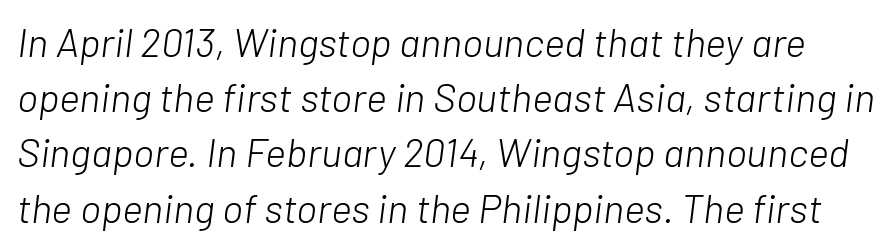
The image shows 40 px light type, italic (leaning right); set normal line spacing (1.38x), normal letter spacing, not underlined; low stroke contrast and a medium x-height.
